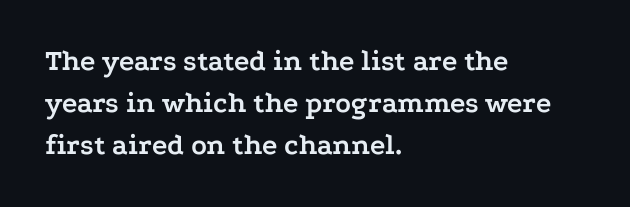
The image shows 29 px semibold, wide serif type, upright; set left-aligned, normal line spacing (1.44x), normal letter spacing, not underlined; low stroke contrast and a medium x-height.
